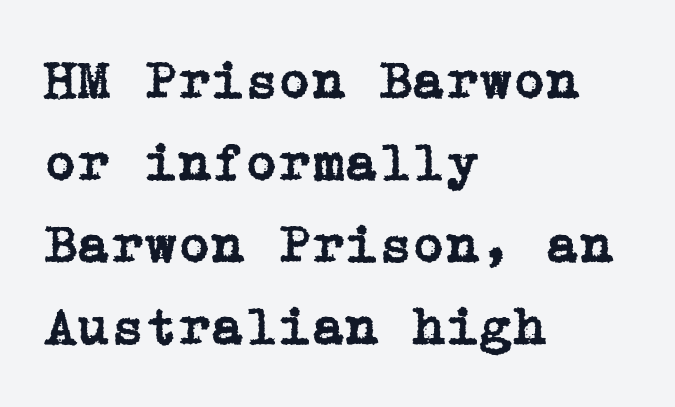
Q: Is the text italic (slanted)? A: No, it is upright.
Q: Is the typeface a serif or a sans-serif typeface? A: Serif.
Q: Is the text underlined? A: No.
Q: How is the paragraph aligned? A: Left-aligned.
Q: Is the spacing between letters normal or unusually wide? A: Normal.
Q: Is the spacing between lines tight, normal or loose? A: Normal.
Q: Width (condensed, normal, or wide)? A: Normal.
Q: Stroke contrast? A: Low.
Q: x-height? A: Medium.
